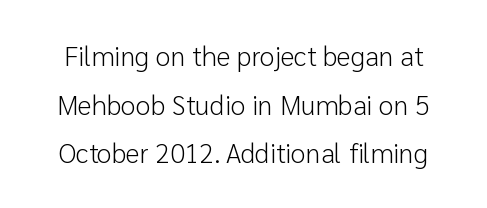
Q: Is the text bold? A: No.
Q: Is the text italic (slanted)? A: No, it is upright.
Q: Is the text underlined? A: No.
Q: Is the spacing between letters normal or unusually wide? A: Normal.
